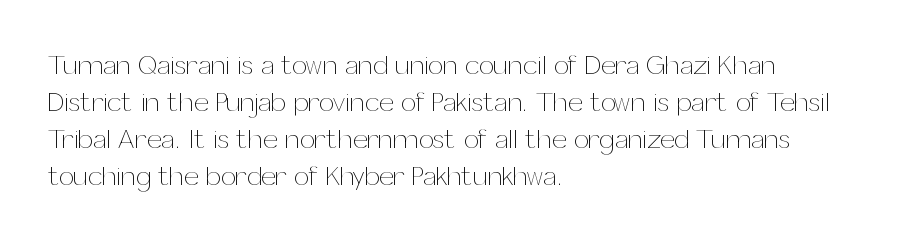
The image shows 27 px text type, upright; set left-aligned, normal line spacing (1.37x), normal letter spacing, not underlined.
